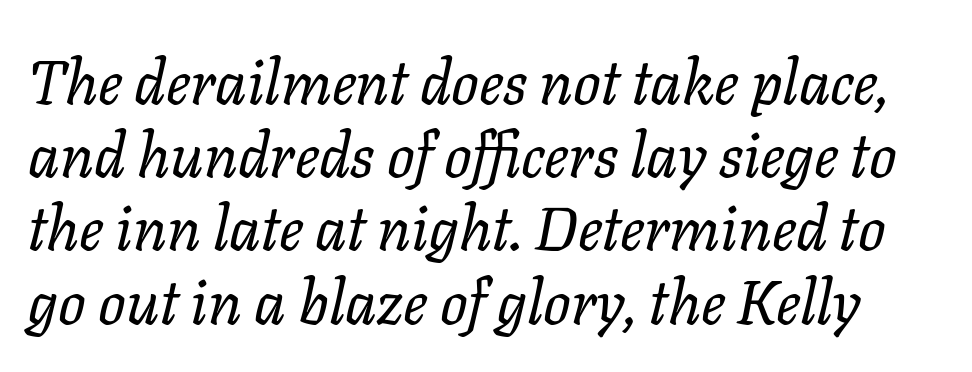
Q: Is the text bold? A: No.
Q: Is the text italic (slanted)? A: Yes, it leans right by about 11 degrees.
Q: Is the text underlined? A: No.
Q: Is the spacing between letters normal or unusually wide? A: Normal.
Q: Width (condensed, normal, or wide)? A: Normal.
Q: Stroke contrast? A: Low.
Q: x-height? A: Medium.
Q: Monospaced? A: No.
